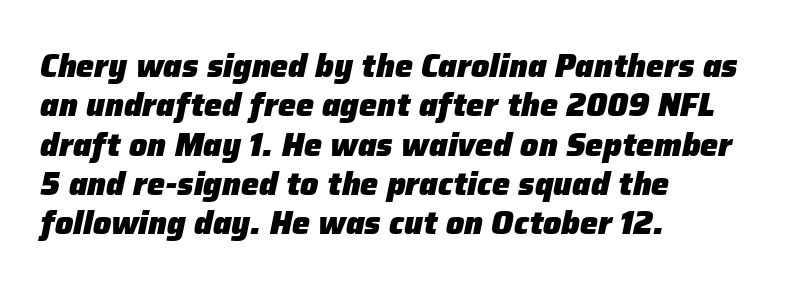
Q: Is the text bold? A: Yes.
Q: Is the text italic (slanted)? A: Yes, it leans right by about 12 degrees.
Q: Is the text underlined? A: No.
Q: How is the paragraph aligned? A: Left-aligned.
Q: Is the spacing between letters normal or unusually wide? A: Normal.
Q: Width (condensed, normal, or wide)? A: Normal.
Q: Stroke contrast? A: Low.
Q: x-height? A: Medium.
Q: Monospaced? A: No.
